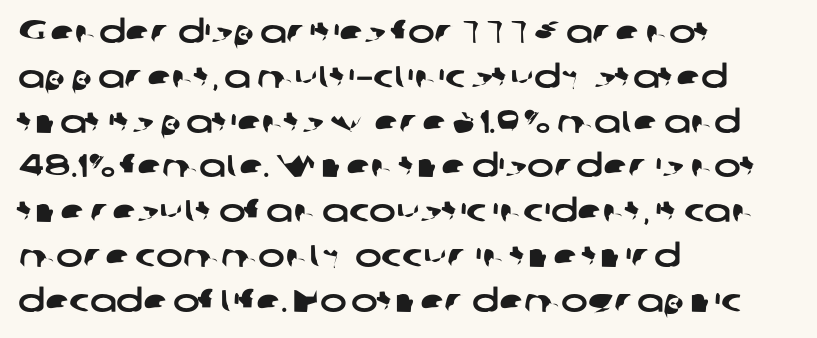
{"serif": "no", "width": "wide", "stroke_contrast": "low", "x_height": "medium", "monospaced": "no", "underline": "no", "align": "left", "line_spacing": "normal", "line_spacing_ratio": 1.4, "letter_spacing": "normal", "letter_spacing_em": 0.0, "glyph_px": 32}
